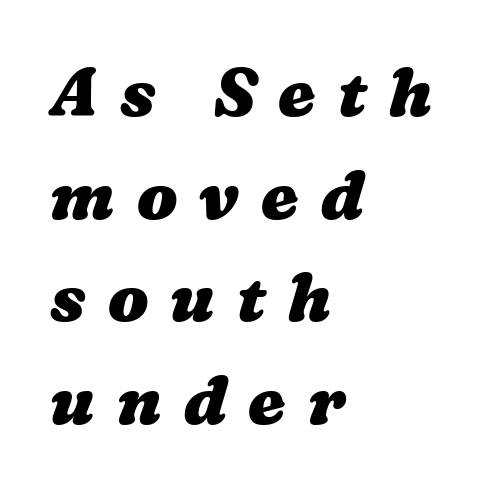
The space beneath each line is pristine and unruled. Inter-character spacing is expanded well beyond the font's built-in metrics. The rows are spaced the way most documents space them. These lines carry a lot of weight — the face is fully bold.
